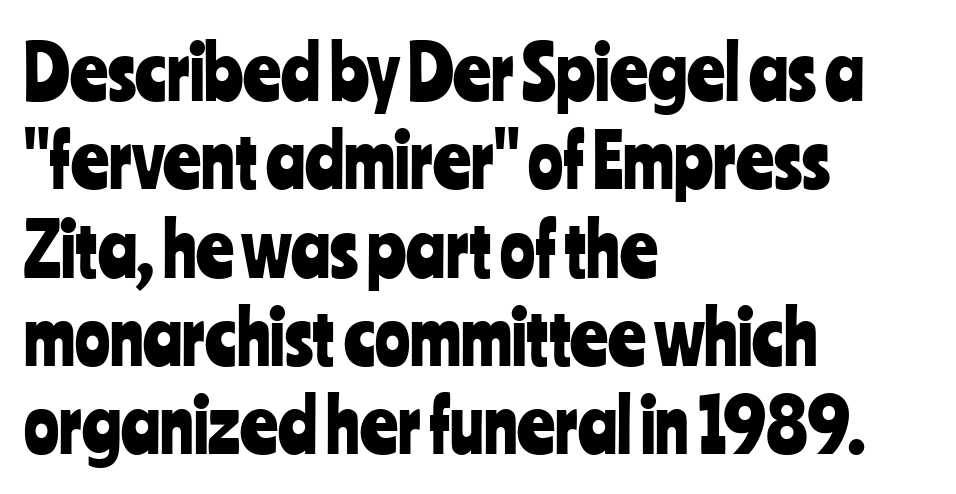
Q: Is the text italic (slanted)? A: No, it is upright.
Q: Is the typeface a serif or a sans-serif typeface? A: Sans-serif.
Q: Is the text underlined? A: No.
Q: How is the paragraph aligned? A: Left-aligned.
Q: Is the spacing between letters normal or unusually wide? A: Normal.
Q: Width (condensed, normal, or wide)? A: Condensed.
Q: Stroke contrast? A: Low.
Q: x-height? A: Medium.
Q: Monospaced? A: No.
